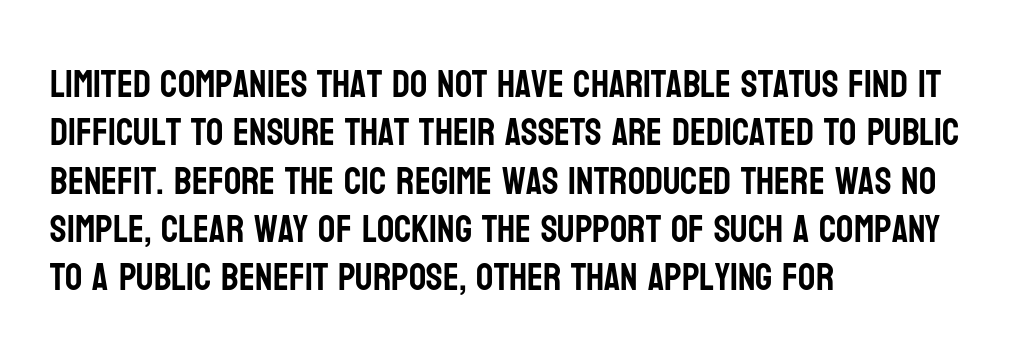
Q: Is the text italic (slanted)? A: No, it is upright.
Q: Is the typeface a serif or a sans-serif typeface? A: Sans-serif.
Q: Is the text underlined? A: No.
Q: How is the paragraph aligned? A: Left-aligned.
Q: Is the spacing between letters normal or unusually wide? A: Normal.
Q: Is the spacing between lines tight, normal or loose? A: Normal.
Q: Width (condensed, normal, or wide)? A: Condensed.
Q: Stroke contrast? A: Low.
Q: x-height? A: Large.
Q: Monospaced? A: No.
